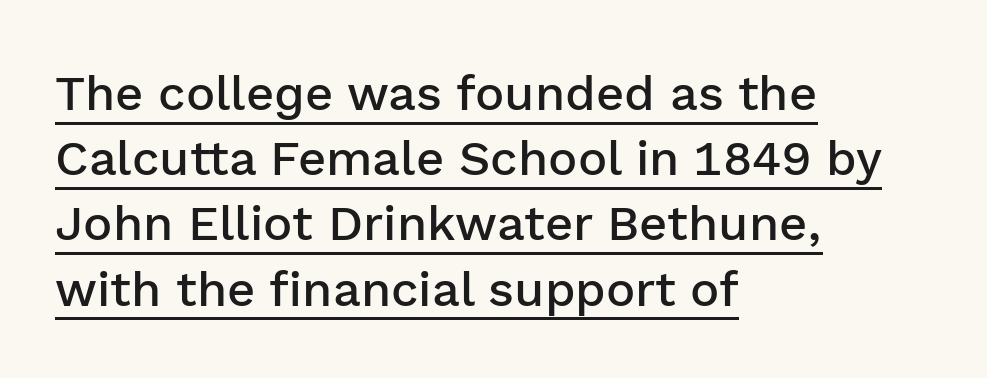
Each line starts at the same left margin while the right side varies. Honestly, the row spacing looks completely unremarkable. Typographically, this falls in the sans-serif category. Glyph-to-glyph distance matches everyday printed text. Looks like regular typesetting: each glyph gets only the width it needs. Characters remain perfectly vertical along every line.
